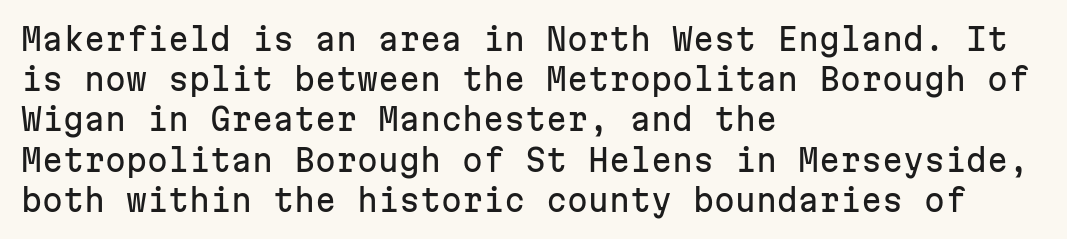
The face used here is a sans, in the tradition of grotesques and geometrics. The letters sit at their default tracking, neither squeezed nor spread. Just letters on the line, the space beneath them empty. Students, observe: this is what conventionally led text looks like. Here the designer chose a console-style face with uniform glyph widths. Style check: upright.
